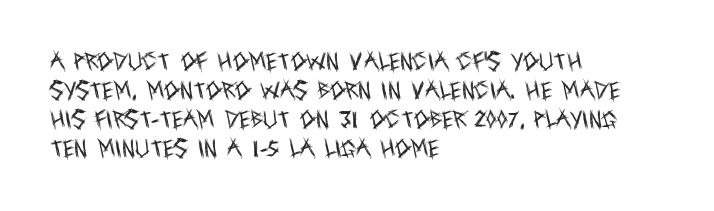
{"italic": "no", "bold": "no", "underline": "no", "align": "left", "line_spacing": "normal", "line_spacing_ratio": 1.45, "letter_spacing": "normal", "letter_spacing_em": 0.0, "glyph_px": 20}
